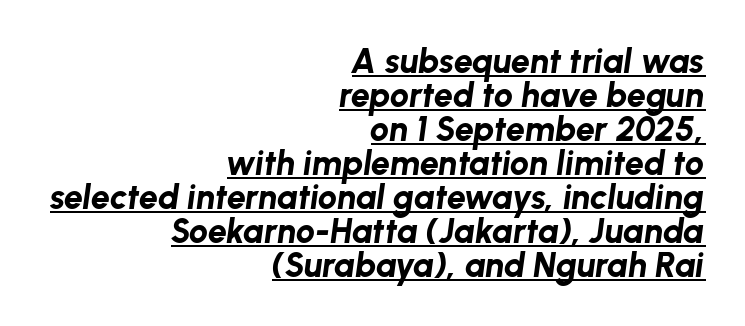
Q: Is the text bold? A: Yes.
Q: Is the text italic (slanted)? A: Yes, it leans right by about 8 degrees.
Q: Is the text underlined? A: Yes.
Q: How is the paragraph aligned? A: Right-aligned.
Q: Is the spacing between letters normal or unusually wide? A: Normal.
Q: Is the spacing between lines tight, normal or loose? A: Tight.
Q: Width (condensed, normal, or wide)? A: Normal.
Q: Stroke contrast? A: Low.
Q: x-height? A: Medium.
Q: Monospaced? A: No.
